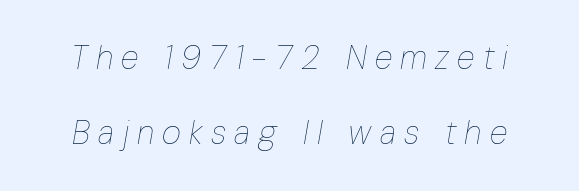
Display-style spreading of the glyphs; the letterfit is very open. Underline: absent. These lines were composed using italics. Think standard paragraph weight, or any step lighter than that. Whoever set this chose breathing room over compactness in the vertical rhythm.
